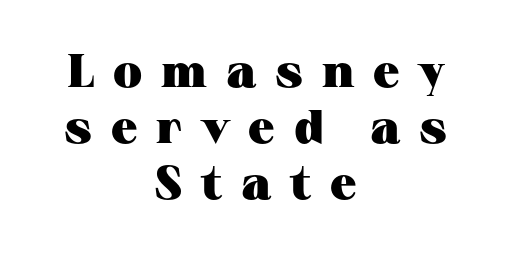
Q: Is the text bold? A: Yes.
Q: Is the text italic (slanted)? A: No, it is upright.
Q: Is the typeface a serif or a sans-serif typeface? A: Serif.
Q: Is the text underlined? A: No.
Q: How is the paragraph aligned? A: Centered.
Q: Is the spacing between letters normal or unusually wide? A: Unusually wide.
Q: Width (condensed, normal, or wide)? A: Wide.
Q: Stroke contrast? A: Medium.
Q: x-height? A: Medium.
Q: Monospaced? A: No.
